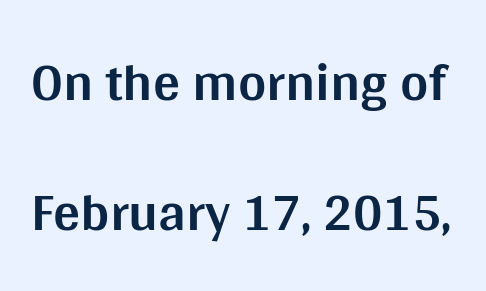
Q: Is the text bold? A: Yes.
Q: Is the text italic (slanted)? A: No, it is upright.
Q: Is the typeface a serif or a sans-serif typeface? A: Sans-serif.
Q: Is the text underlined? A: No.
Q: Is the spacing between letters normal or unusually wide? A: Normal.
Q: Is the spacing between lines tight, normal or loose? A: Loose.
Q: Width (condensed, normal, or wide)? A: Normal.
Q: Stroke contrast? A: Medium.
Q: x-height? A: Large.
Q: Monospaced? A: No.
